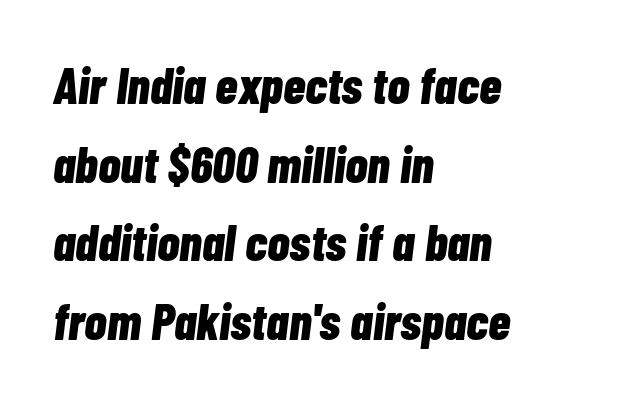
Q: Is the text bold? A: Yes.
Q: Is the text italic (slanted)? A: Yes, it leans right by about 7 degrees.
Q: Is the text underlined? A: No.
Q: How is the paragraph aligned? A: Left-aligned.
Q: Is the spacing between letters normal or unusually wide? A: Normal.
Q: Is the spacing between lines tight, normal or loose? A: Normal.
Q: Width (condensed, normal, or wide)? A: Condensed.
Q: Stroke contrast? A: Low.
Q: x-height? A: Medium.
Q: Monospaced? A: No.
